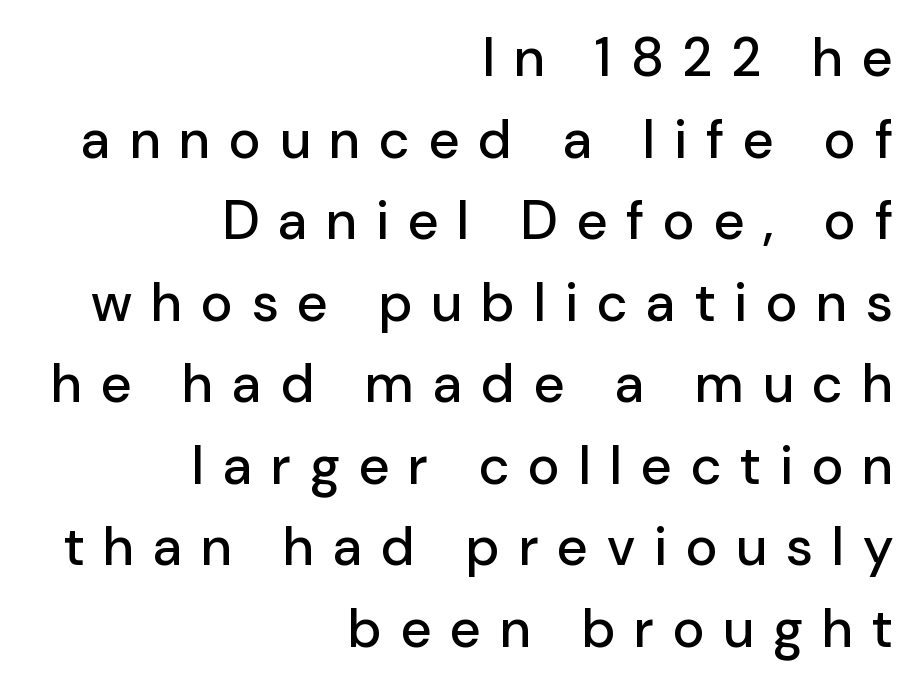
Q: Is the text italic (slanted)? A: No, it is upright.
Q: Is the typeface a serif or a sans-serif typeface? A: Sans-serif.
Q: Is the text underlined? A: No.
Q: How is the paragraph aligned? A: Right-aligned.
Q: Is the spacing between letters normal or unusually wide? A: Unusually wide.
Q: Is the spacing between lines tight, normal or loose? A: Normal.
Q: Width (condensed, normal, or wide)? A: Normal.
Q: Stroke contrast? A: Low.
Q: x-height? A: Medium.
Q: Monospaced? A: No.
